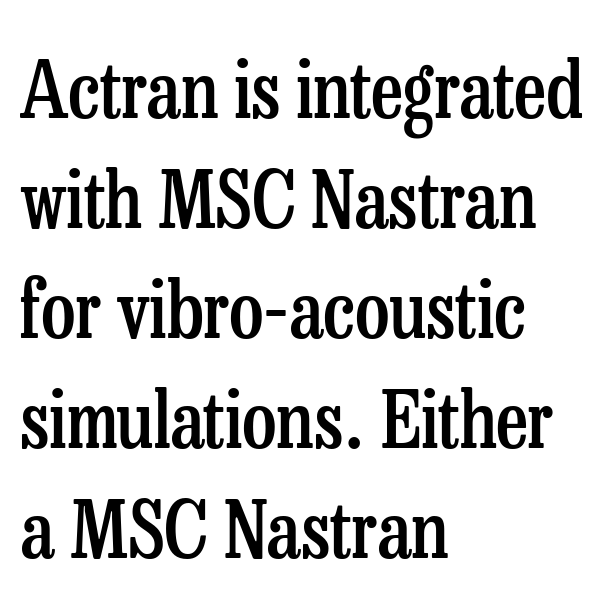
Q: Is the text bold? A: Semi-bold.
Q: Is the text italic (slanted)? A: No, it is upright.
Q: Is the typeface a serif or a sans-serif typeface? A: Serif.
Q: Is the text underlined? A: No.
Q: How is the paragraph aligned? A: Left-aligned.
Q: Is the spacing between letters normal or unusually wide? A: Normal.
Q: Is the spacing between lines tight, normal or loose? A: Normal.
Q: Width (condensed, normal, or wide)? A: Condensed.
Q: Stroke contrast? A: Low.
Q: x-height? A: Medium.
Q: Monospaced? A: No.
